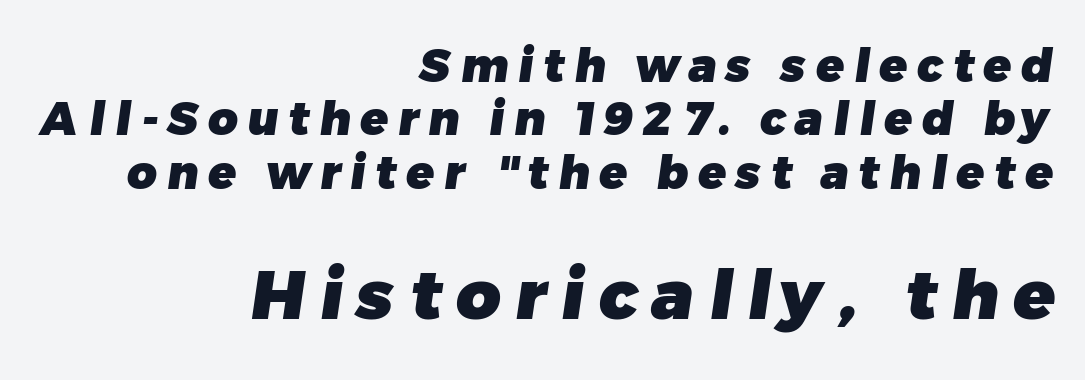
Q: Is the text bold? A: Yes.
Q: Is the typeface a serif or a sans-serif typeface? A: Sans-serif.
Q: Is the text underlined? A: No.
Q: How is the paragraph aligned? A: Right-aligned.
Q: Is the spacing between letters normal or unusually wide? A: Unusually wide.
Q: Which block of text is set in a larger size, the first (top) or the second (bottom)? A: The second (bottom) one.
Q: Width (condensed, normal, or wide)? A: Normal.
Q: Stroke contrast? A: Low.
Q: x-height? A: Medium.
Q: Monospaced? A: No.
